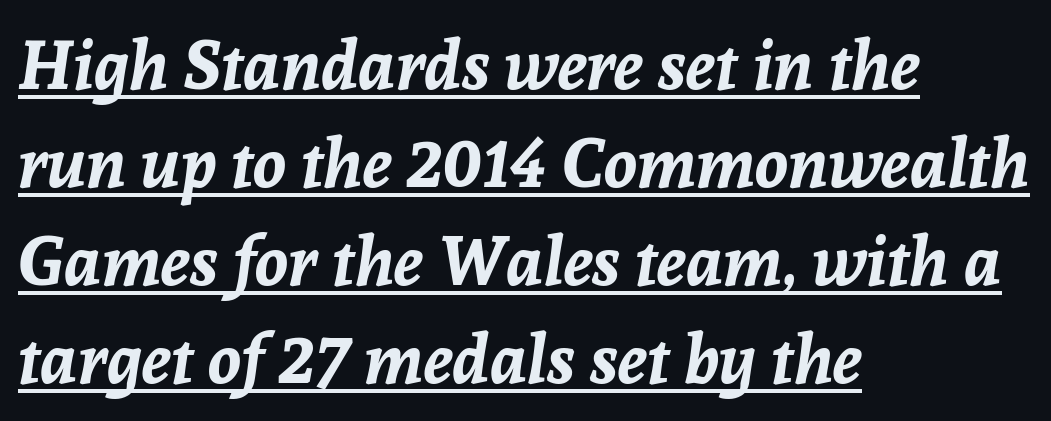
The image shows 68 px bold type, italic (leaning right); set left-aligned, normal line spacing (1.44x), normal letter spacing, underlined; low stroke contrast and a medium x-height.
